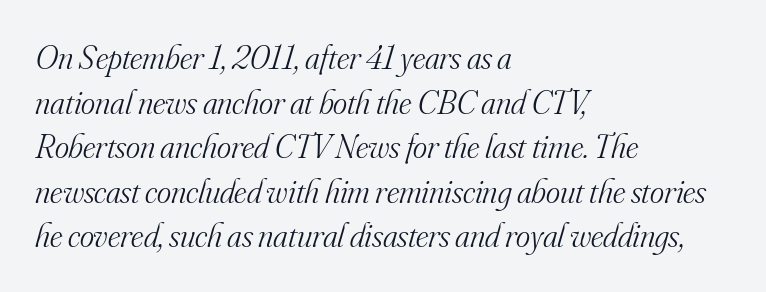
The image shows 34 px light serif type, italic (leaning right); set left-aligned, normal line spacing (1.31x), normal letter spacing, not underlined; medium stroke contrast and a small x-height.
